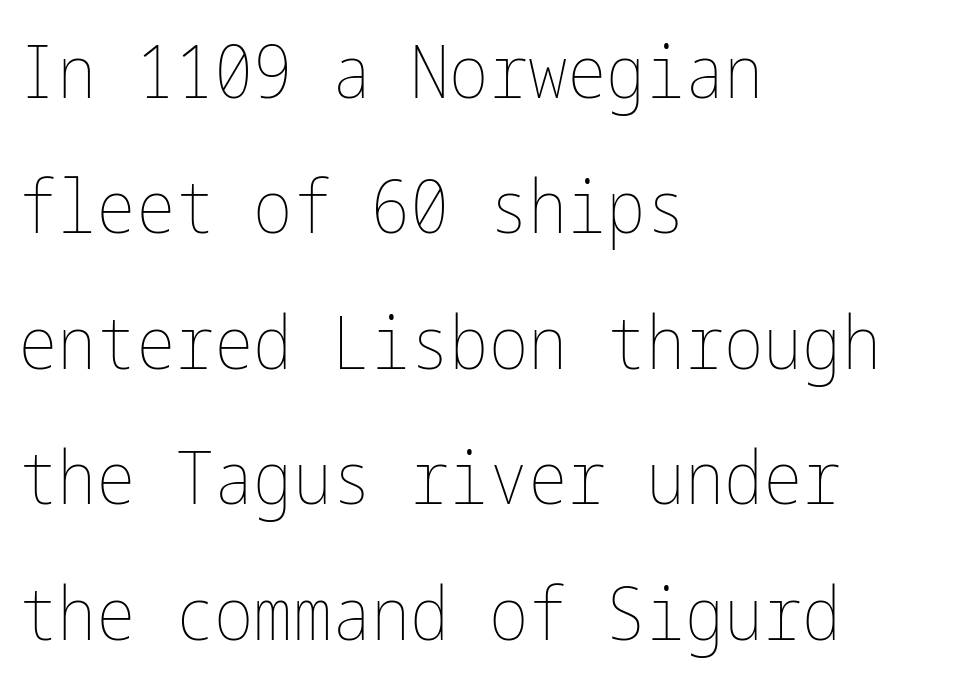
{"italic": "no", "bold": "no", "weight": "thin", "width": "condensed", "stroke_contrast": "low", "x_height": "medium", "underline": "no", "align": "left", "line_spacing_ratio": 1.83, "letter_spacing": "normal", "letter_spacing_em": 0.0, "glyph_px": 74}
